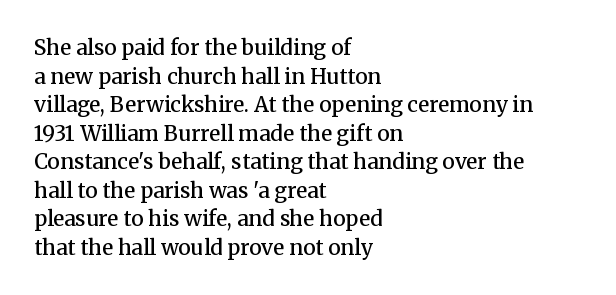
Q: Is the text bold? A: Semi-bold.
Q: Is the text italic (slanted)? A: No, it is upright.
Q: Is the text underlined? A: No.
Q: How is the paragraph aligned? A: Left-aligned.
Q: Is the spacing between letters normal or unusually wide? A: Normal.
Q: Is the spacing between lines tight, normal or loose? A: Normal.
